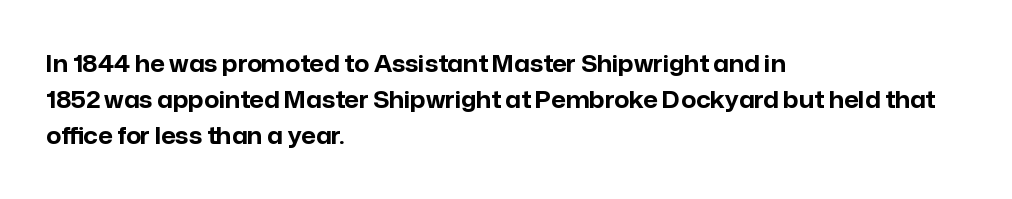
{"italic": "no", "bold": "yes", "underline": "no", "align": "left", "line_spacing": "normal", "line_spacing_ratio": 1.57, "letter_spacing": "normal", "letter_spacing_em": 0.0, "glyph_px": 23}
